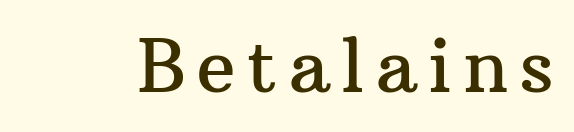
The image shows 73 px serif type, upright; set not underlined; medium stroke contrast and a medium x-height.
